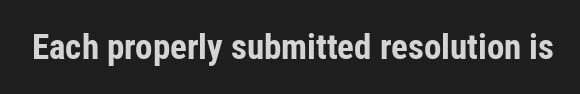
The image shows 35 px bold, condensed sans-serif type, upright; set normal letter spacing, not underlined; low stroke contrast and a medium x-height.
